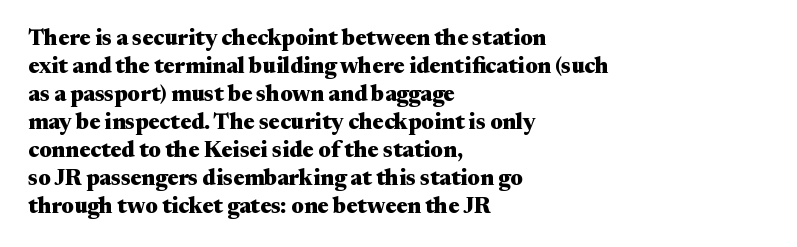
The axis of the letterforms is exactly vertical. Leftover space on each line is placed entirely after the last word. Each row of text sits above clean, open space. Students, note that the glyphs here touch the page at normal intervals.
